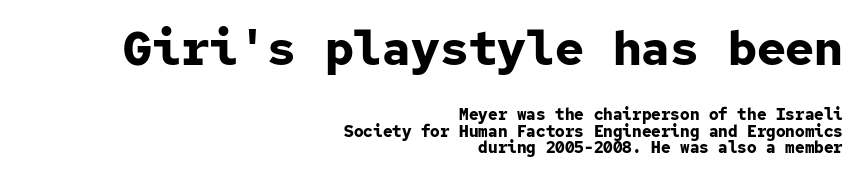
Caption: upper text group enlarged, lower text group reduced. The paragraph shown leans on its right margin. The specimen reads as upright at a glance. Nope, no serifs anywhere on these letters.
